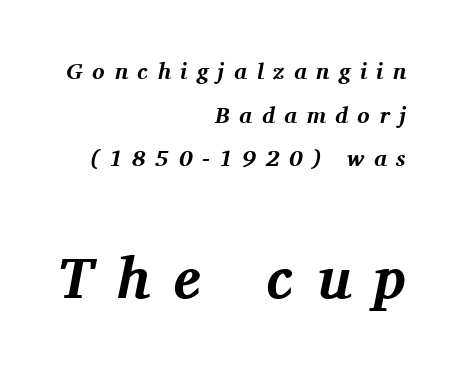
The lines are quadded right. Examine the stroke ends and you'll spot serifs. Proportional: the letters do not fall into vertical columns. What's the leading like? Stretched, with rows far apart. Short note: letters widely spaced. Letters rest on an invisible, unmarked baseline.
